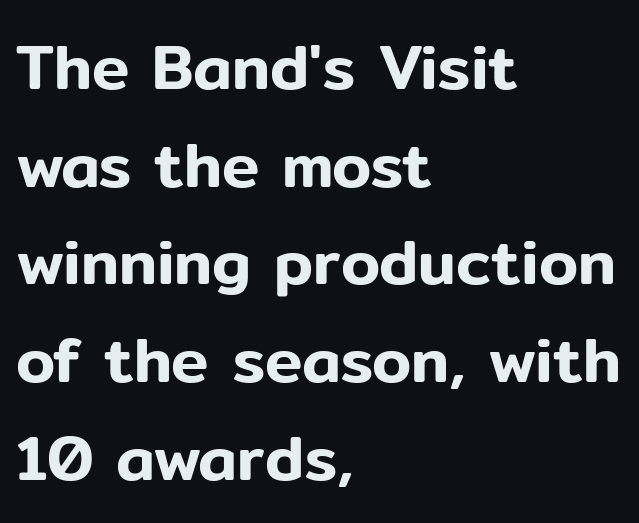
The image shows 63 px sans-serif type, upright; set left-aligned, normal line spacing (1.55x), normal letter spacing, not underlined; low stroke contrast and a medium x-height.
